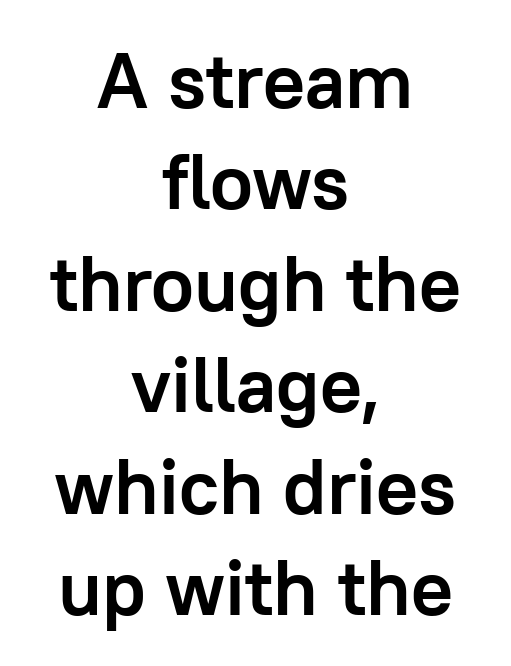
Q: Is the text bold? A: Yes.
Q: Is the text italic (slanted)? A: No, it is upright.
Q: Is the typeface a serif or a sans-serif typeface? A: Sans-serif.
Q: Is the text underlined? A: No.
Q: How is the paragraph aligned? A: Centered.
Q: Is the spacing between letters normal or unusually wide? A: Normal.
Q: Is the spacing between lines tight, normal or loose? A: Normal.
Q: Width (condensed, normal, or wide)? A: Normal.
Q: Stroke contrast? A: Low.
Q: x-height? A: Medium.
Q: Monospaced? A: No.
